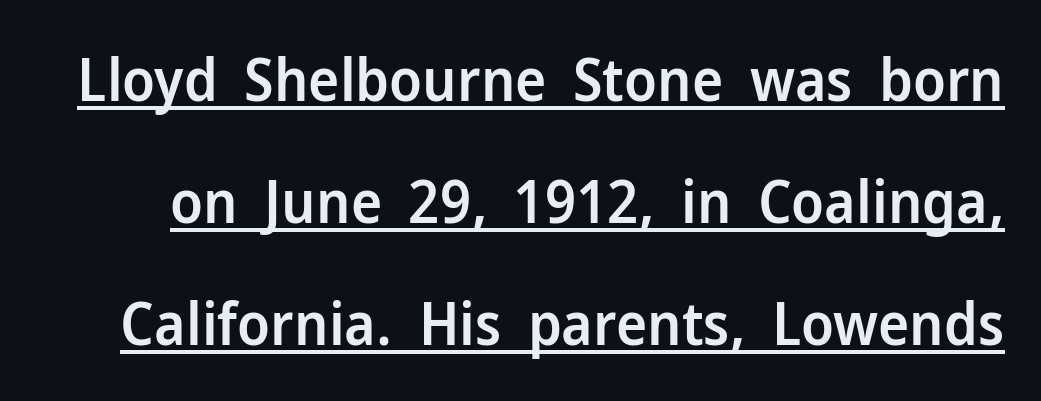
Q: Is the text bold? A: Semi-bold.
Q: Is the text italic (slanted)? A: No, it is upright.
Q: Is the typeface a serif or a sans-serif typeface? A: Sans-serif.
Q: Is the text underlined? A: Yes.
Q: Is the spacing between letters normal or unusually wide? A: Normal.
Q: Is the spacing between lines tight, normal or loose? A: Loose.
Q: Width (condensed, normal, or wide)? A: Normal.
Q: Stroke contrast? A: Low.
Q: x-height? A: Medium.
Q: Monospaced? A: No.
